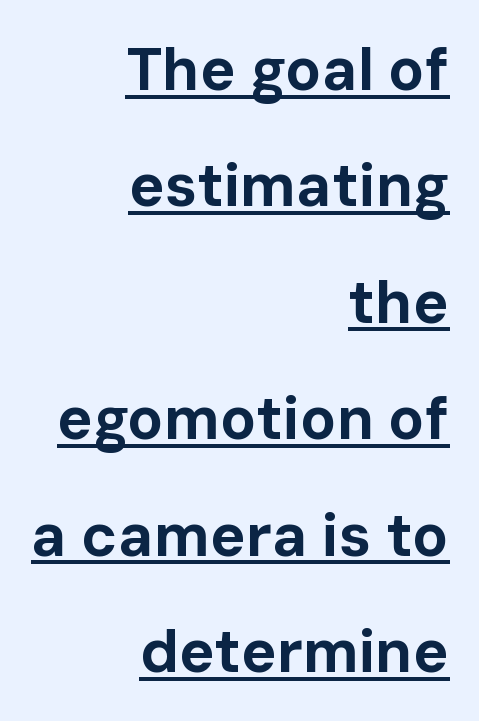
This is sans-serif lettering, the kind often seen on screens and signage. Standard letterfit; no display-style spreading of the glyphs. Is there any slant? The stems are plumb. The sample has been set heavy, in full bold.
